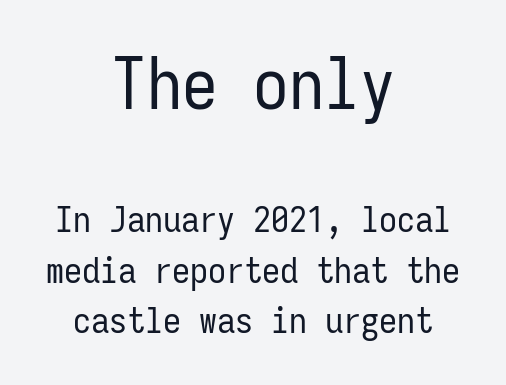
{"serif": "no", "italic": "no", "bold": "no", "weight": "regular", "width": "condensed", "stroke_contrast": "low", "x_height": "medium", "monospaced": "yes", "underline": "no", "align": "center", "line_spacing": "normal", "line_spacing_ratio": 1.41, "letter_spacing": "normal", "letter_spacing_em": 0.0, "larger_block": "first", "size_ratio": 1.97, "glyph_px": 71}
